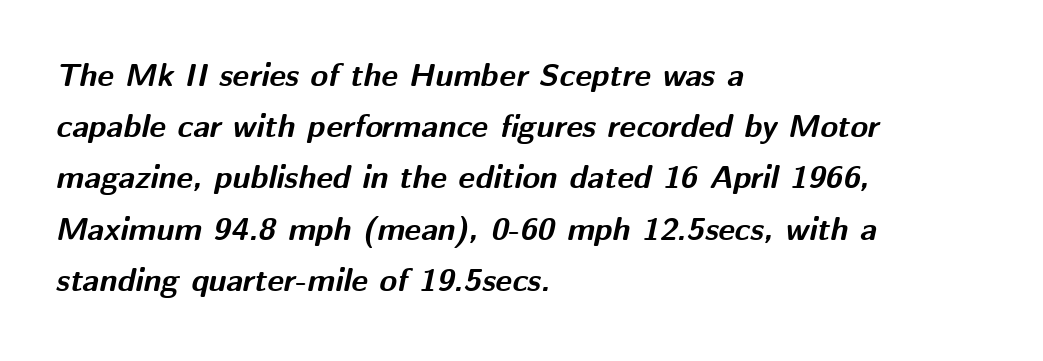
Q: Is the text bold? A: Yes.
Q: Is the text italic (slanted)? A: Yes, it leans right by about 12 degrees.
Q: Is the text underlined? A: No.
Q: How is the paragraph aligned? A: Left-aligned.
Q: Is the spacing between letters normal or unusually wide? A: Normal.
Q: Is the spacing between lines tight, normal or loose? A: Normal.
Q: Width (condensed, normal, or wide)? A: Normal.
Q: Stroke contrast? A: Medium.
Q: x-height? A: Medium.
Q: Monospaced? A: No.
